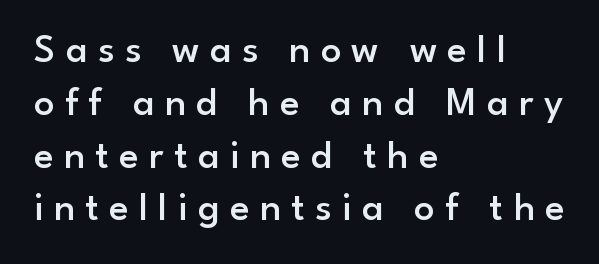
The image shows 40 px semibold sans-serif type, upright; set left-aligned, normal line spacing (1.32x), unusually wide letter spacing (+0.26 em), not underlined; low stroke contrast and a small x-height.
